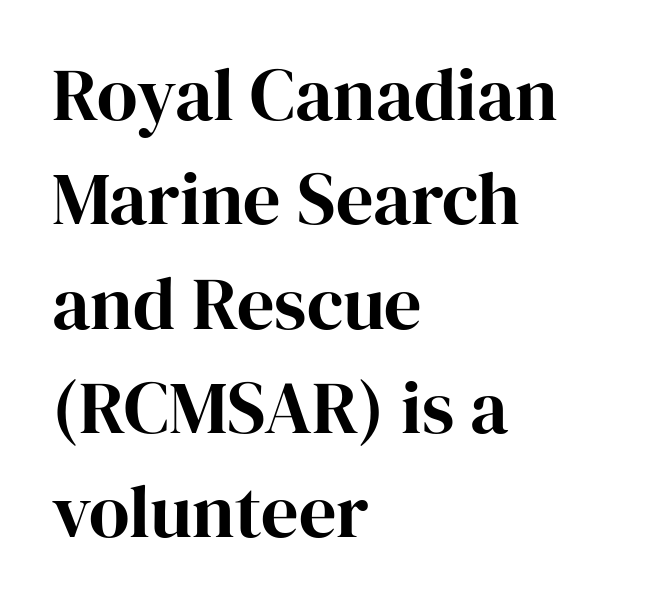
The image shows 74 px serif type, upright; set left-aligned, normal line spacing (1.41x), normal letter spacing, not underlined; high stroke contrast and a medium x-height.
